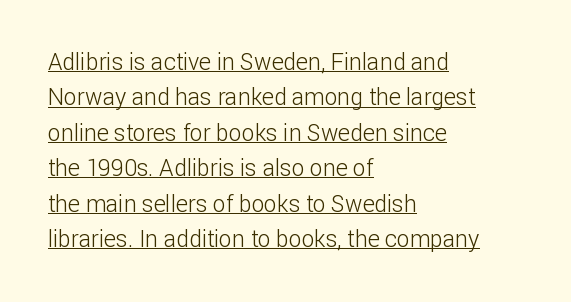
Line beginnings align vertically; line endings do not. What's the leading like? Ordinary, nothing unusual. No letter is thick-stroked: the sample isn't bold. Quick note: not italic, upright. You can see a thin bar hugging the bottom of the glyphs. Compared with typical body copy, the letter spacing here is the same.
